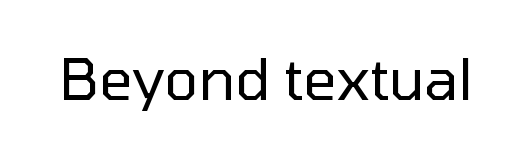
{"serif": "no", "italic": "no", "bold": "no", "weight": "regular", "width": "normal", "stroke_contrast": "low", "x_height": "medium", "monospaced": "no", "underline": "no", "letter_spacing": "normal", "letter_spacing_em": 0.0, "glyph_px": 58}
